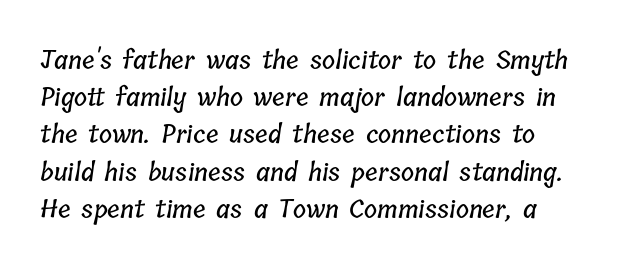
Q: Is the text underlined? A: No.
Q: How is the paragraph aligned? A: Left-aligned.
Q: Is the spacing between letters normal or unusually wide? A: Normal.
Q: Is the spacing between lines tight, normal or loose? A: Normal.
